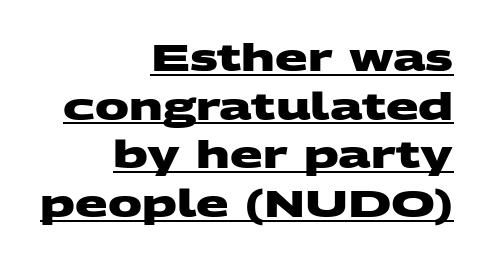
Do the characters align in a grid? No, the font is proportional. Weight check: bold — yes, fully. Spacing between characters is what you'd get straight out of the box. Observe the absence of serifs on each vertical stroke in this sample. Caption: multi-line text, flush right, ragged left.
